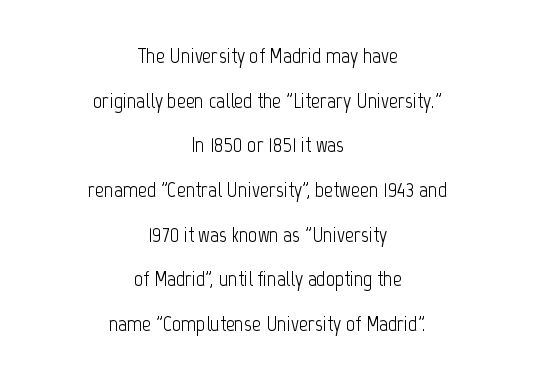
Q: Is the text bold? A: No.
Q: Is the text italic (slanted)? A: No, it is upright.
Q: Is the text underlined? A: No.
Q: How is the paragraph aligned? A: Centered.
Q: Is the spacing between letters normal or unusually wide? A: Normal.
Q: Is the spacing between lines tight, normal or loose? A: Loose.
